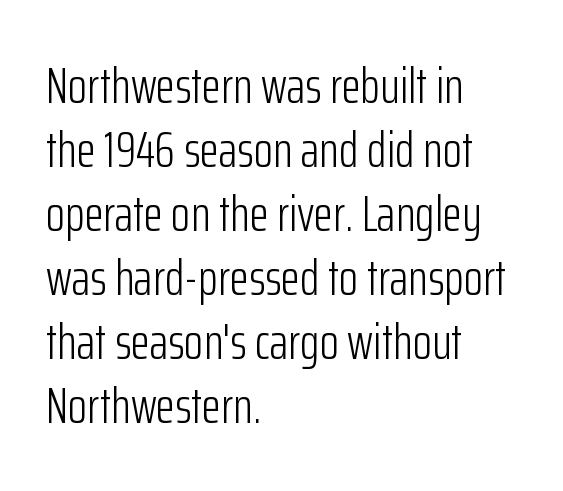
If you drew a line through each stem, it would be perfectly vertical. Underlining? Definitely not there. The paragraph has a hard left edge and a soft right edge. In terms of letterform style, serifs are entirely absent.
